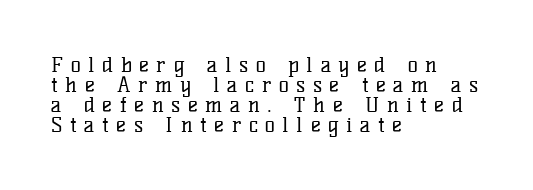
{"italic": "no", "bold": "no", "underline": "no", "align": "left", "line_spacing": "tight", "line_spacing_ratio": 0.96, "letter_spacing": "wide", "letter_spacing_em": 0.36, "glyph_px": 21}
